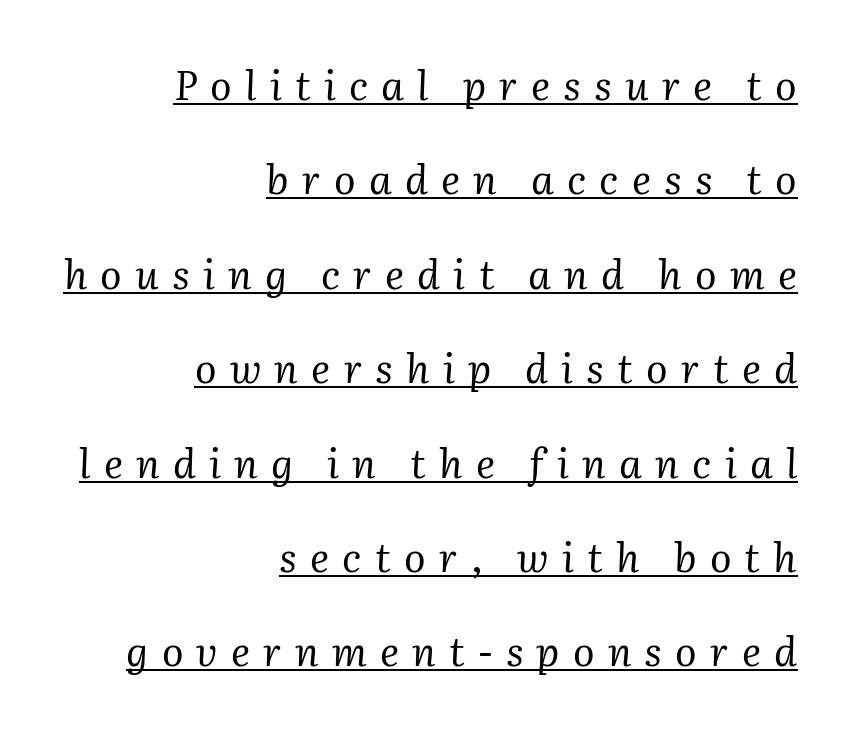
The image shows 40 px regular-weight serif type, italic (leaning right); set right-aligned, loose line spacing (2.36x), unusually wide letter spacing (+0.33 em), underlined; medium stroke contrast and a medium x-height.
